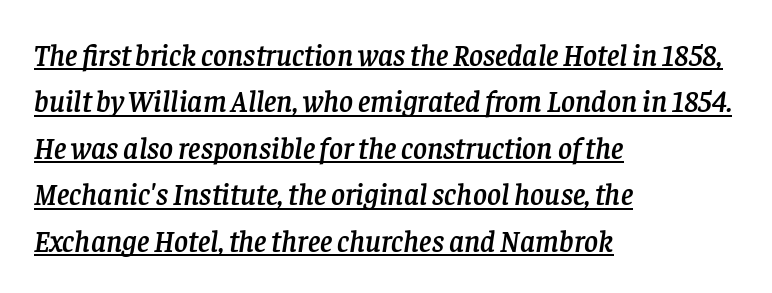
What kind of face is this? One with serifs. Notice how descenders clear the ascenders below comfortably — that's standard leading. Varying glyph widths throughout — classic text-font behaviour. Compared with undecorated copy, this sample adds a rule below the words. Compared with ordinary roman type, these characters are visibly tilted. The compositor pushed each line to the left boundary.
